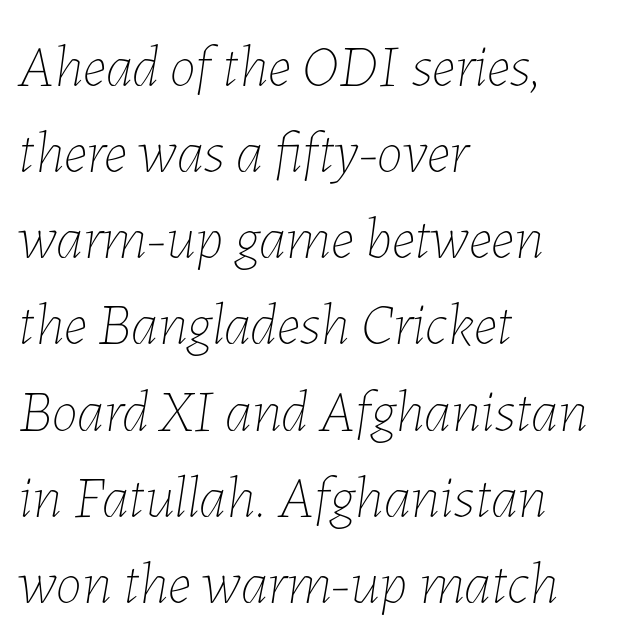
{"italic": "yes", "lean": "right", "slant_degrees": 7, "bold": "no", "weight": "thin", "width": "normal", "stroke_contrast": "low", "x_height": "medium", "monospaced": "no", "underline": "no", "align": "left", "line_spacing": "normal", "line_spacing_ratio": 1.46, "letter_spacing": "normal", "letter_spacing_em": 0.0, "glyph_px": 59}
